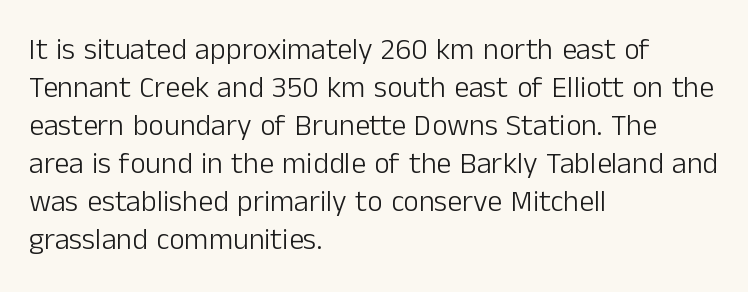
A clean baseline with only descenders dipping below it. A typesetter would mark this as roman, not italic. Looks like regular typesetting: each glyph gets only the width it needs. Compared with typical paragraphs, the rows here are spaced about the same. The passage shown is typeset with a sans-serif family.
